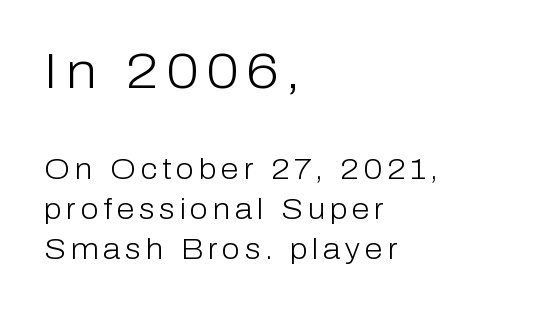
Q: Is the text bold? A: No.
Q: Is the text italic (slanted)? A: No, it is upright.
Q: Is the typeface a serif or a sans-serif typeface? A: Sans-serif.
Q: Is the text underlined? A: No.
Q: How is the paragraph aligned? A: Left-aligned.
Q: Is the spacing between lines tight, normal or loose? A: Normal.
Q: Which block of text is set in a larger size, the first (top) or the second (bottom)? A: The first (top) one.
Q: Width (condensed, normal, or wide)? A: Normal.
Q: Stroke contrast? A: Low.
Q: x-height? A: Medium.
Q: Monospaced? A: No.
